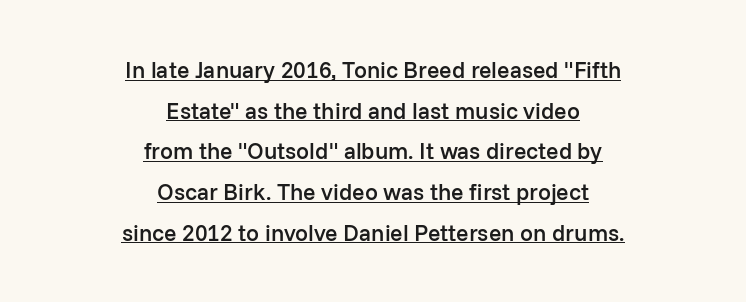
Q: Is the text bold? A: Semi-bold.
Q: Is the text italic (slanted)? A: No, it is upright.
Q: Is the text underlined? A: Yes.
Q: How is the paragraph aligned? A: Centered.
Q: Is the spacing between letters normal or unusually wide? A: Normal.
